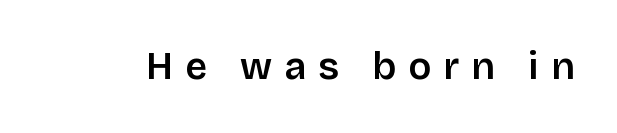
{"serif": "no", "italic": "no", "bold": "semi", "weight": "semibold", "width": "normal", "stroke_contrast": "low", "x_height": "large", "monospaced": "no", "underline": "no", "letter_spacing": "wide", "letter_spacing_em": 0.32, "glyph_px": 38}
